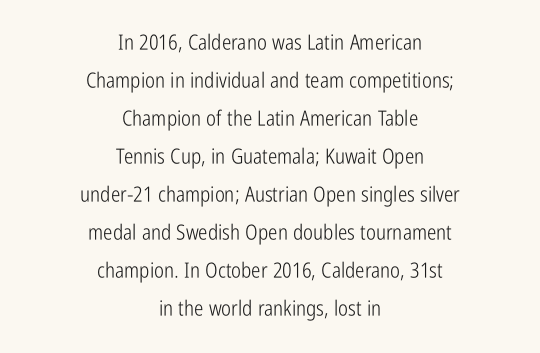
These glyphs show unthickened strokes, regular width or finer. If you drew a line through each stem, it would be perfectly vertical. Check under the words: just untouched page. A typesetter would call this zero additional tracking.
